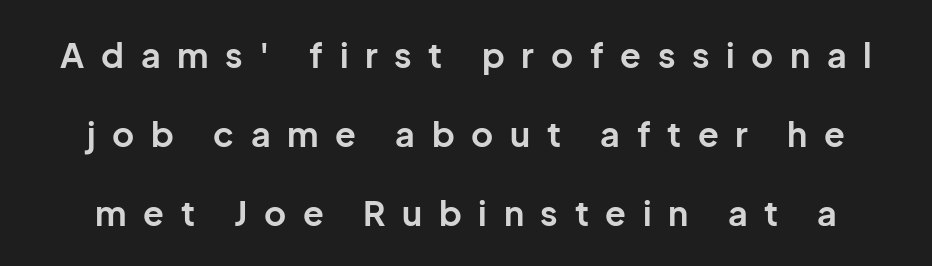
{"serif": "no", "italic": "no", "bold": "yes", "weight": "bold", "width": "normal", "stroke_contrast": "low", "x_height": "medium", "monospaced": "no", "underline": "no", "line_spacing": "loose", "line_spacing_ratio": 2.32, "letter_spacing": "wide", "letter_spacing_em": 0.49, "glyph_px": 34}
